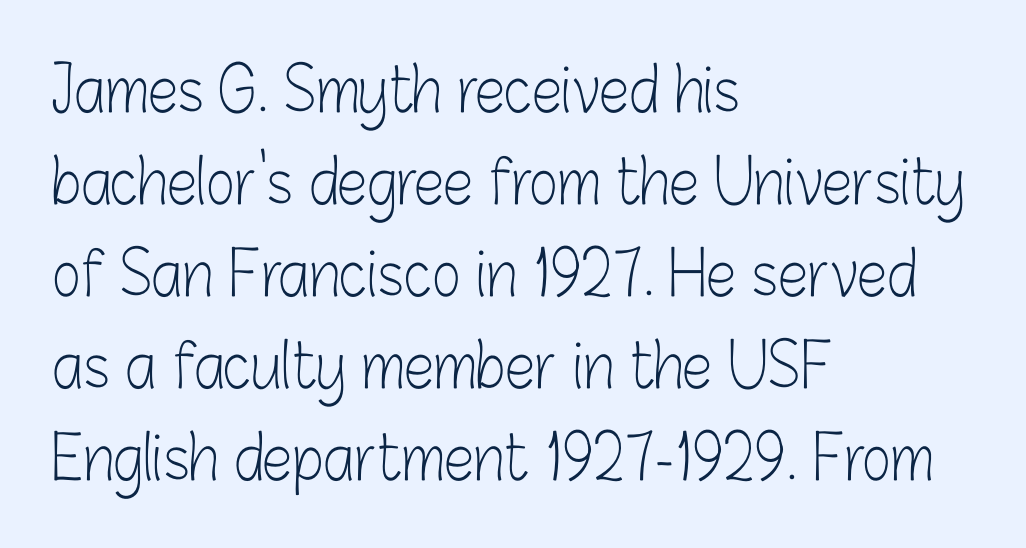
The image shows 61 px light, condensed sans-serif type, upright; set left-aligned, normal line spacing (1.51x), normal letter spacing, not underlined; low stroke contrast and a medium x-height.
